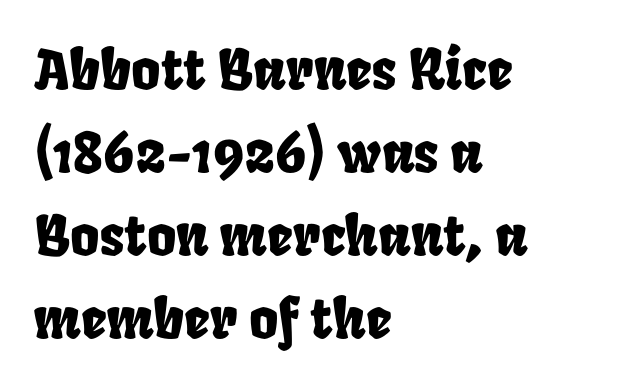
Glance below the letters and you will spot only blank space. The leading is moderate, giving the passage an even texture. Left-aligned paragraph, ragged on the right. Is this a fixed-width face? No — the glyphs have proportional, varying widths. Between one letter and the next there's only the usual sliver of space.
